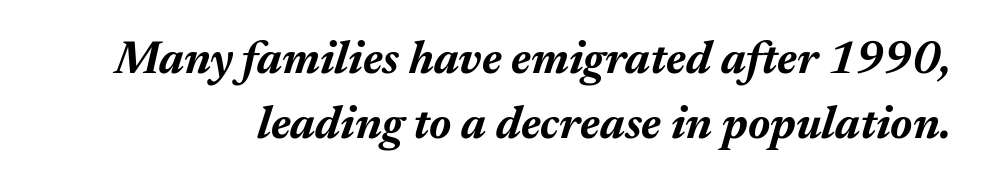
{"italic": "yes", "lean": "right", "slant_degrees": 17, "bold": "yes", "weight": "bold", "width": "normal", "stroke_contrast": "medium", "x_height": "medium", "monospaced": "no", "underline": "no", "line_spacing": "normal", "line_spacing_ratio": 1.41, "letter_spacing": "normal", "letter_spacing_em": 0.0, "glyph_px": 46}
